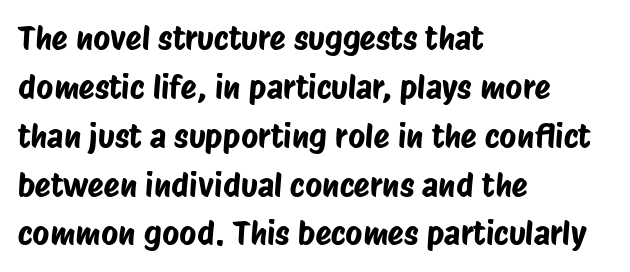
{"serif": "no", "width": "condensed", "stroke_contrast": "low", "x_height": "large", "monospaced": "no", "underline": "no", "align": "left", "line_spacing": "normal", "line_spacing_ratio": 1.48, "letter_spacing": "normal", "letter_spacing_em": 0.0, "glyph_px": 33}
